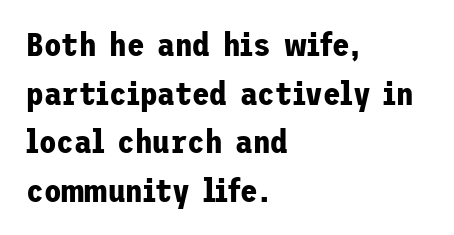
Q: Is the text bold? A: Yes.
Q: Is the text italic (slanted)? A: No, it is upright.
Q: Is the typeface a serif or a sans-serif typeface? A: Sans-serif.
Q: Is the text underlined? A: No.
Q: How is the paragraph aligned? A: Left-aligned.
Q: Is the spacing between letters normal or unusually wide? A: Normal.
Q: Is the spacing between lines tight, normal or loose? A: Normal.
Q: Width (condensed, normal, or wide)? A: Normal.
Q: Stroke contrast? A: Low.
Q: x-height? A: Medium.
